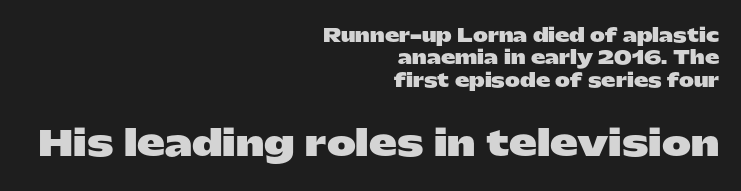
Q: Is the text bold? A: Yes.
Q: Is the text italic (slanted)? A: No, it is upright.
Q: Is the typeface a serif or a sans-serif typeface? A: Sans-serif.
Q: Is the text underlined? A: No.
Q: How is the paragraph aligned? A: Right-aligned.
Q: Is the spacing between letters normal or unusually wide? A: Normal.
Q: Is the spacing between lines tight, normal or loose? A: Normal.
Q: Which block of text is set in a larger size, the first (top) or the second (bottom)? A: The second (bottom) one.
Q: Width (condensed, normal, or wide)? A: Wide.
Q: Stroke contrast? A: Low.
Q: x-height? A: Medium.
Q: Monospaced? A: No.
